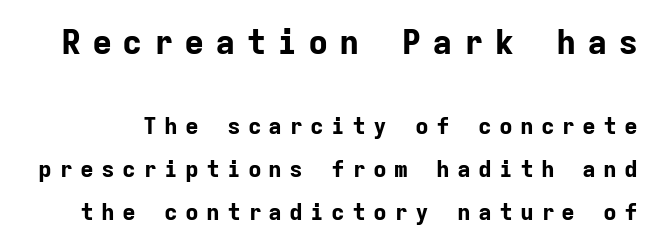
{"serif": "no", "italic": "no", "bold": "yes", "weight": "bold", "width": "normal", "stroke_contrast": "low", "x_height": "medium", "monospaced": "yes", "underline": "no", "line_spacing_ratio": 1.86, "letter_spacing": "wide", "letter_spacing_em": 0.31, "larger_block": "first", "size_ratio": 1.48, "glyph_px": 34}
